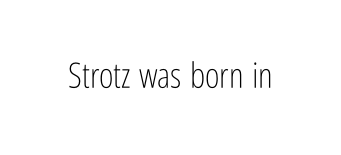
{"serif": "no", "italic": "no", "bold": "no", "weight": "light", "width": "condensed", "stroke_contrast": "low", "x_height": "medium", "monospaced": "no", "underline": "no", "letter_spacing": "normal", "letter_spacing_em": 0.0, "glyph_px": 35}
